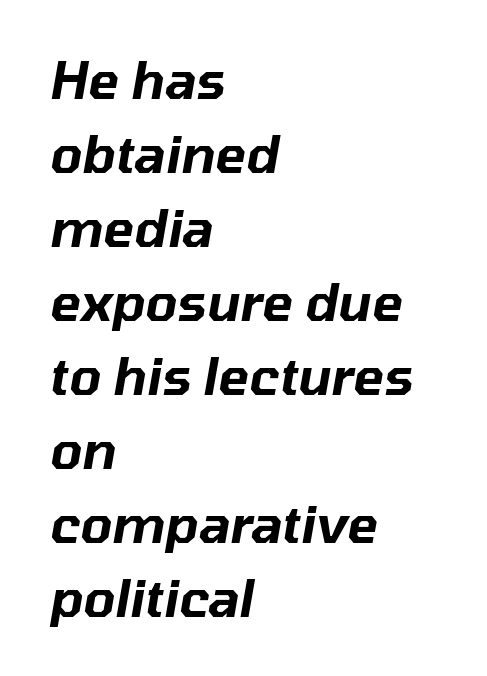
{"italic": "yes", "lean": "right", "slant_degrees": 10, "width": "normal", "stroke_contrast": "low", "x_height": "medium", "monospaced": "no", "underline": "no", "align": "left", "line_spacing": "normal", "line_spacing_ratio": 1.45, "letter_spacing": "normal", "letter_spacing_em": 0.0, "glyph_px": 51}
